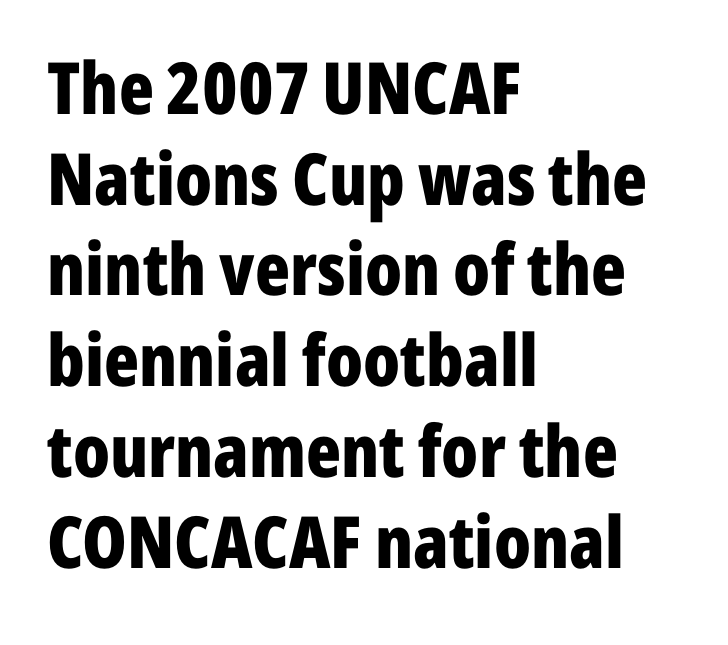
{"serif": "no", "italic": "no", "bold": "yes", "weight": "bold", "width": "condensed", "stroke_contrast": "low", "x_height": "medium", "monospaced": "no", "underline": "no", "align": "left", "line_spacing": "normal", "line_spacing_ratio": 1.26, "letter_spacing": "normal", "letter_spacing_em": 0.0, "glyph_px": 72}
